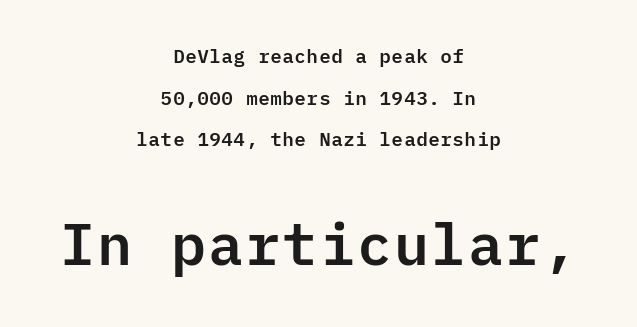
Vertical strokes here are truly vertical. To sum up the face: it is a sans, with no serifs. This rendering uses center alignment, leaving both contours irregular but symmetric. This rendering leaves character spacing at its baseline value. Each letter, wide or thin by design, is forced into the same width here.
